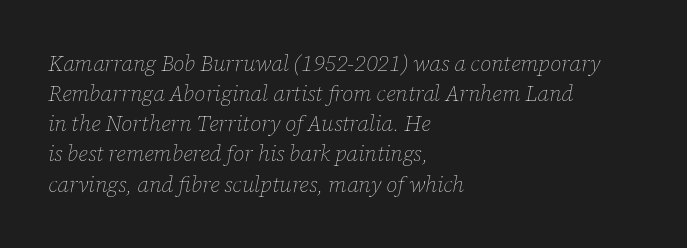
Q: Is the text bold? A: No.
Q: Is the text italic (slanted)? A: Yes, it leans right by about 12 degrees.
Q: Is the text underlined? A: No.
Q: How is the paragraph aligned? A: Left-aligned.
Q: Is the spacing between letters normal or unusually wide? A: Normal.
Q: Is the spacing between lines tight, normal or loose? A: Normal.
